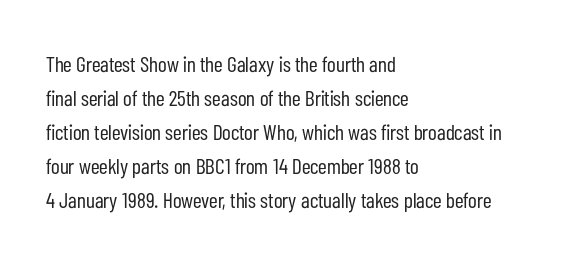
These lines stack with their left ends in a neat column. Any mark beneath the type? The region is blank. Short note: letters normally spaced. The type sits square on the baseline with zero lean.
